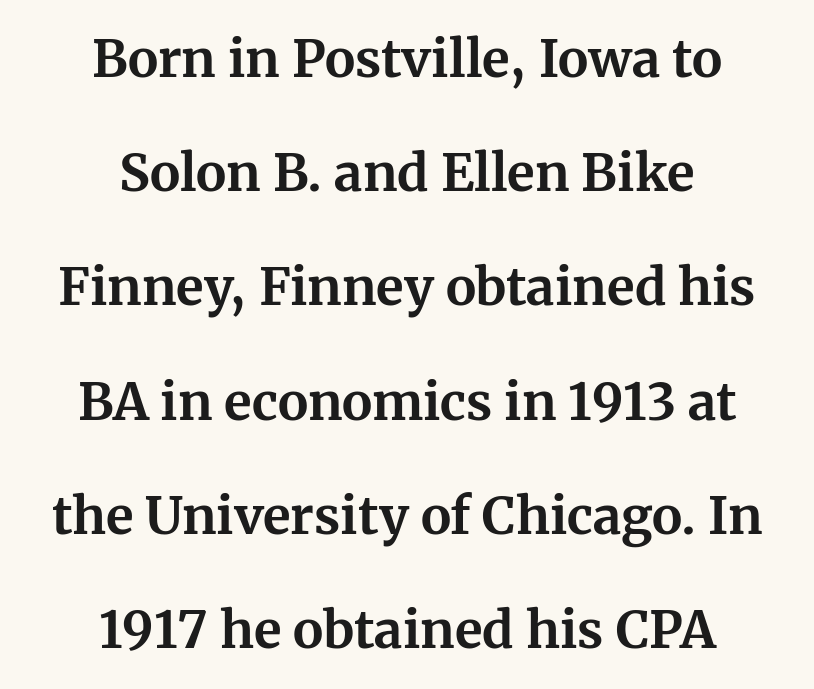
Which margin do the lines hug? Neither — every line sits in the middle. Descenders are the only things crossing below the line. Does the weight exceed regular? Yes, all the way to bold. The horizontal fit of the characters is conventional and even. A typesetter would label this face a serif.
